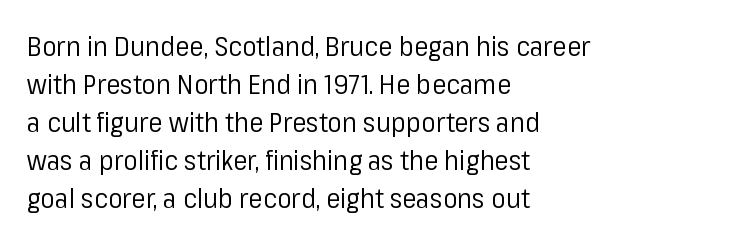
Q: Is the text bold? A: No.
Q: Is the text italic (slanted)? A: No, it is upright.
Q: Is the text underlined? A: No.
Q: How is the paragraph aligned? A: Left-aligned.
Q: Is the spacing between letters normal or unusually wide? A: Normal.
Q: Is the spacing between lines tight, normal or loose? A: Normal.
